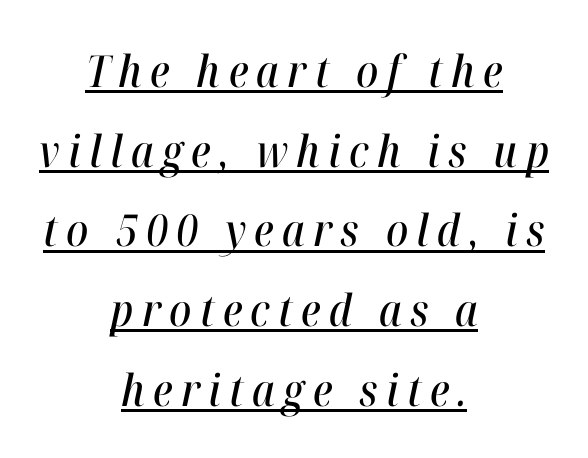
Q: Is the text italic (slanted)? A: Yes, it leans right by about 12 degrees.
Q: Is the text underlined? A: Yes.
Q: How is the paragraph aligned? A: Centered.
Q: Width (condensed, normal, or wide)? A: Condensed.
Q: Stroke contrast? A: High.
Q: x-height? A: Medium.
Q: Monospaced? A: No.
